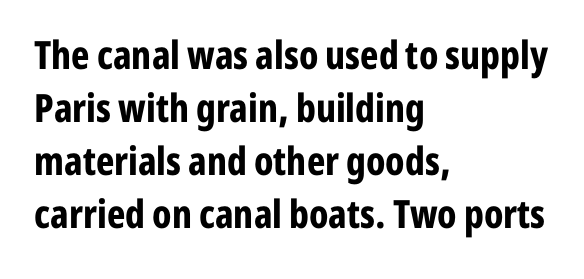
{"serif": "no", "italic": "no", "bold": "yes", "weight": "bold", "width": "condensed", "stroke_contrast": "low", "x_height": "medium", "monospaced": "no", "underline": "no", "align": "left", "line_spacing": "normal", "line_spacing_ratio": 1.36, "letter_spacing": "normal", "letter_spacing_em": 0.0, "glyph_px": 39}
